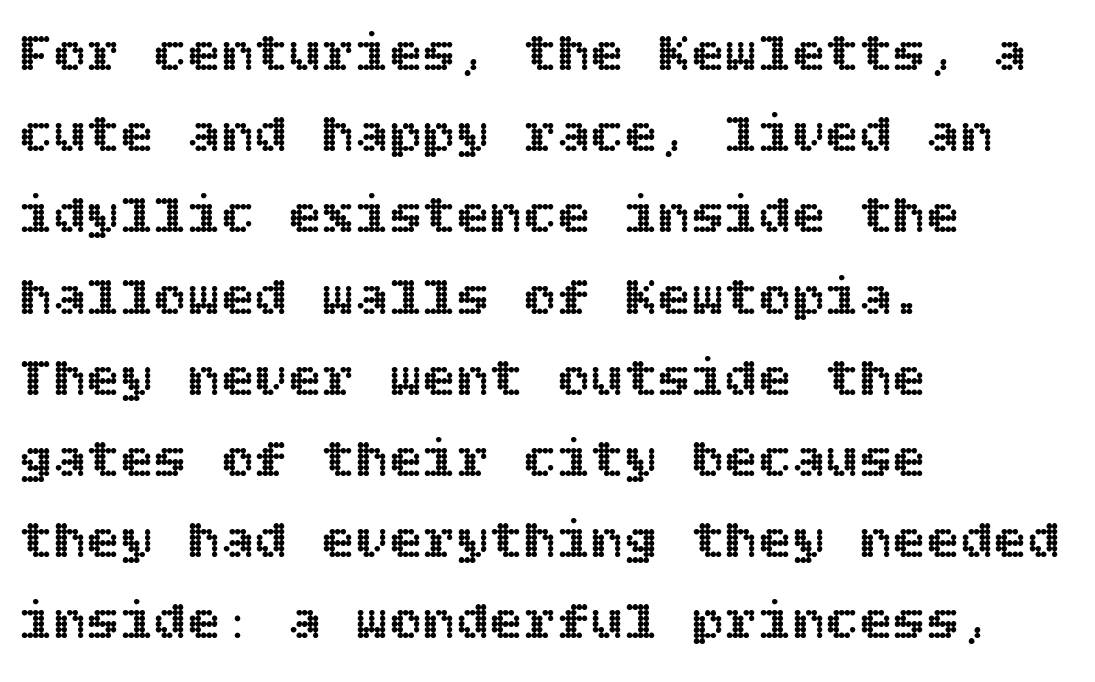
Q: Is the text italic (slanted)? A: No, it is upright.
Q: Is the text underlined? A: No.
Q: How is the paragraph aligned? A: Left-aligned.
Q: Is the spacing between letters normal or unusually wide? A: Normal.
Q: Is the spacing between lines tight, normal or loose? A: Normal.
Q: Width (condensed, normal, or wide)? A: Normal.
Q: x-height? A: Large.
